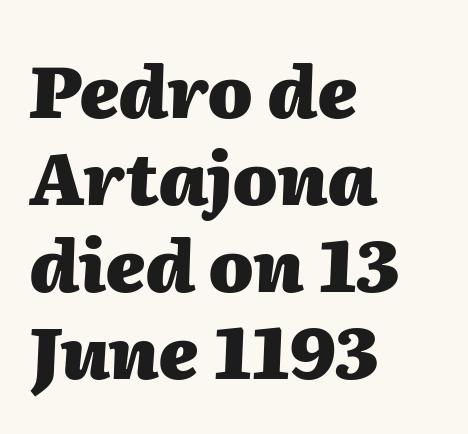
The image shows 72 px heavy type, italic (leaning right); set left-aligned, line spacing 1.21x, normal letter spacing, not underlined; medium stroke contrast and a medium x-height.
